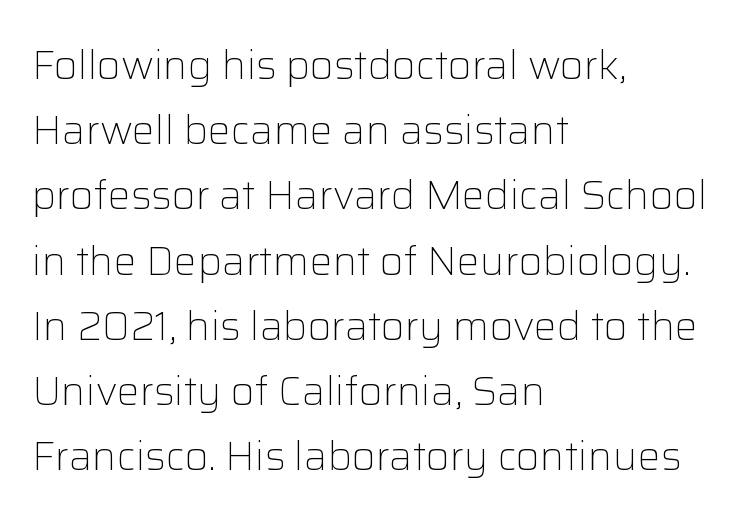
{"serif": "no", "italic": "no", "bold": "no", "weight": "light", "width": "normal", "stroke_contrast": "low", "x_height": "medium", "monospaced": "no", "underline": "no", "align": "left", "line_spacing": "normal", "line_spacing_ratio": 1.59, "letter_spacing": "normal", "letter_spacing_em": 0.0, "glyph_px": 41}
